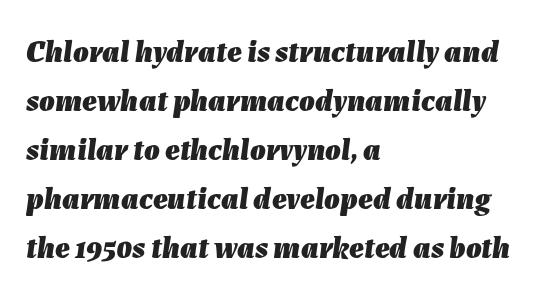
Q: Is the text bold? A: Yes.
Q: Is the text italic (slanted)? A: Yes, it leans right by about 7 degrees.
Q: Is the text underlined? A: No.
Q: How is the paragraph aligned? A: Left-aligned.
Q: Is the spacing between letters normal or unusually wide? A: Normal.
Q: Is the spacing between lines tight, normal or loose? A: Normal.
Q: Width (condensed, normal, or wide)? A: Normal.
Q: Stroke contrast? A: Low.
Q: x-height? A: Medium.
Q: Monospaced? A: No.
